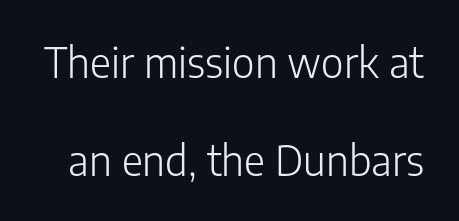
Q: Is the text bold? A: No.
Q: Is the text italic (slanted)? A: No, it is upright.
Q: Is the typeface a serif or a sans-serif typeface? A: Sans-serif.
Q: Is the text underlined? A: No.
Q: Is the spacing between letters normal or unusually wide? A: Normal.
Q: Is the spacing between lines tight, normal or loose? A: Loose.
Q: Width (condensed, normal, or wide)? A: Normal.
Q: Stroke contrast? A: Low.
Q: x-height? A: Medium.
Q: Monospaced? A: No.
